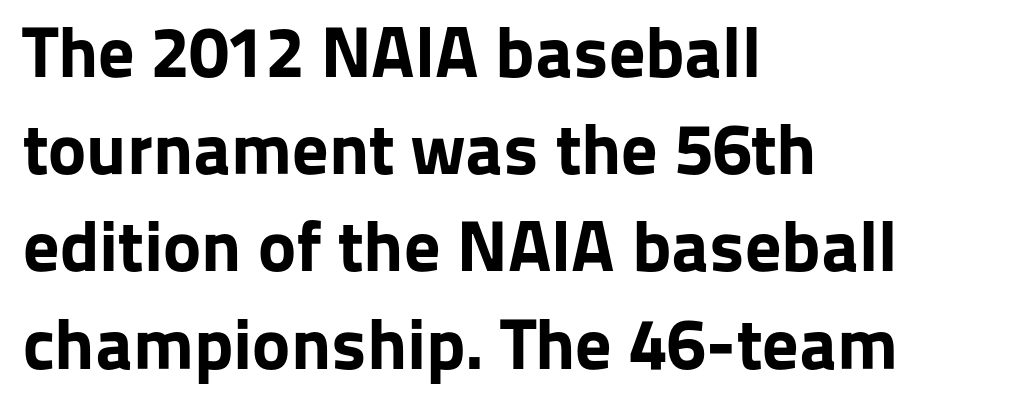
Q: Is the text bold? A: Yes.
Q: Is the text italic (slanted)? A: No, it is upright.
Q: Is the typeface a serif or a sans-serif typeface? A: Sans-serif.
Q: Is the text underlined? A: No.
Q: How is the paragraph aligned? A: Left-aligned.
Q: Is the spacing between letters normal or unusually wide? A: Normal.
Q: Is the spacing between lines tight, normal or loose? A: Normal.
Q: Width (condensed, normal, or wide)? A: Normal.
Q: Stroke contrast? A: Low.
Q: x-height? A: Medium.
Q: Monospaced? A: No.
